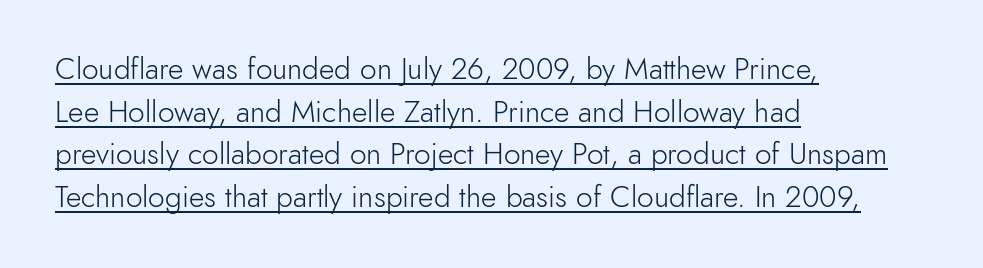
Q: Is the text bold? A: No.
Q: Is the text italic (slanted)? A: No, it is upright.
Q: Is the typeface a serif or a sans-serif typeface? A: Sans-serif.
Q: Is the text underlined? A: Yes.
Q: How is the paragraph aligned? A: Left-aligned.
Q: Is the spacing between letters normal or unusually wide? A: Normal.
Q: Is the spacing between lines tight, normal or loose? A: Normal.
Q: Width (condensed, normal, or wide)? A: Normal.
Q: x-height? A: Small.
Q: Monospaced? A: No.
